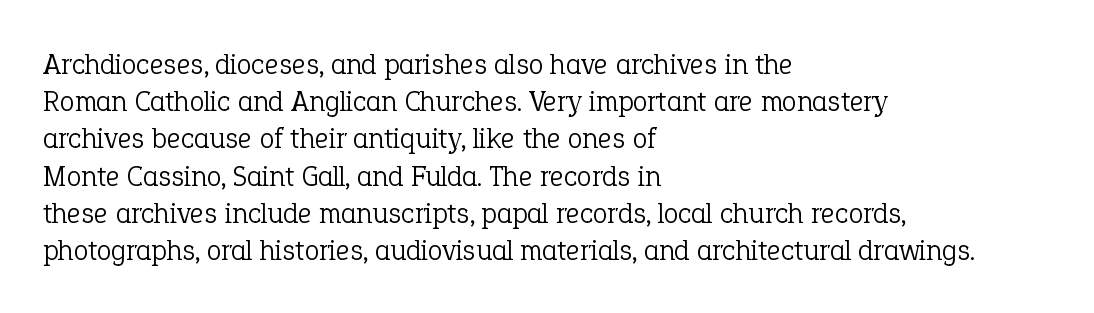
The image shows 30 px light serif type, upright; set left-aligned, line spacing 1.24x, normal letter spacing, not underlined; low stroke contrast and a medium x-height.
